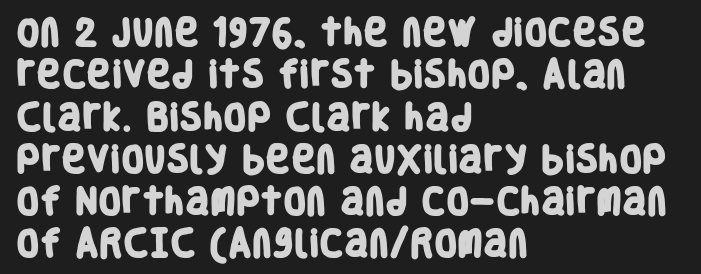
Q: Is the text bold? A: Yes.
Q: Is the typeface a serif or a sans-serif typeface? A: Sans-serif.
Q: Is the text underlined? A: No.
Q: How is the paragraph aligned? A: Left-aligned.
Q: Is the spacing between letters normal or unusually wide? A: Normal.
Q: Is the spacing between lines tight, normal or loose? A: Normal.
Q: Width (condensed, normal, or wide)? A: Condensed.
Q: Stroke contrast? A: Low.
Q: x-height? A: Large.
Q: Monospaced? A: No.
